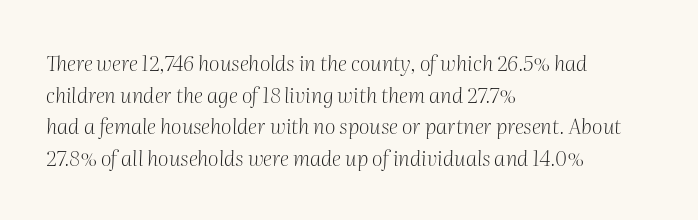
These lines were composed using italics. The words here are not underlined. Honestly, the row spacing looks completely unremarkable. All the whitespace from short lines collects on the right. Stroke mass is kept to a normal reading level or below. Words appear dense and cohesive because spacing is normal.
